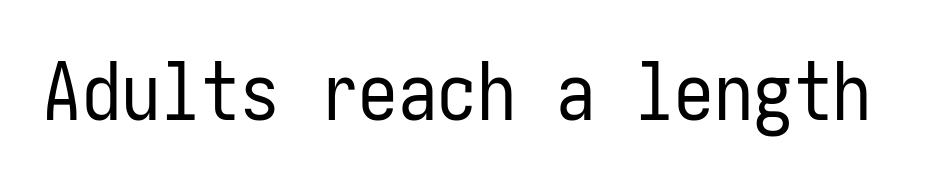
The image shows 79 px regular-weight, condensed sans-serif type, upright; set normal letter spacing, not underlined; low stroke contrast and a medium x-height.
